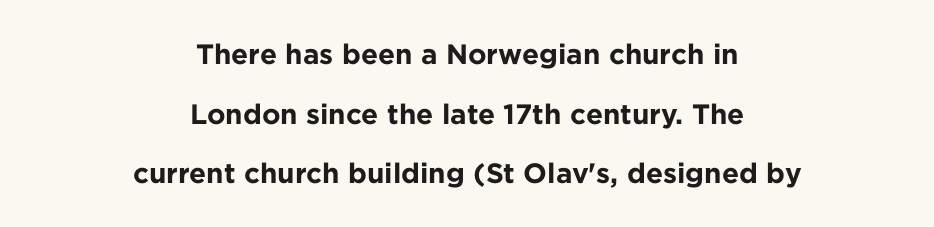
Q: Is the text bold? A: Yes.
Q: Is the text italic (slanted)? A: No, it is upright.
Q: Is the typeface a serif or a sans-serif typeface? A: Sans-serif.
Q: Is the text underlined? A: No.
Q: How is the paragraph aligned? A: Centered.
Q: Is the spacing between letters normal or unusually wide? A: Normal.
Q: Is the spacing between lines tight, normal or loose? A: Loose.
Q: Width (condensed, normal, or wide)? A: Normal.
Q: Stroke contrast? A: Low.
Q: x-height? A: Medium.
Q: Monospaced? A: No.
